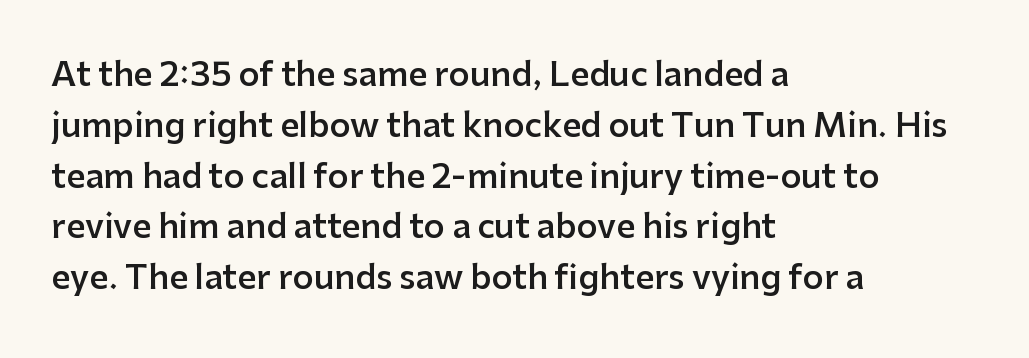
The image shows 33 px semibold sans-serif type, upright; set left-aligned, normal line spacing (1.54x), normal letter spacing, not underlined; low stroke contrast and a medium x-height.
